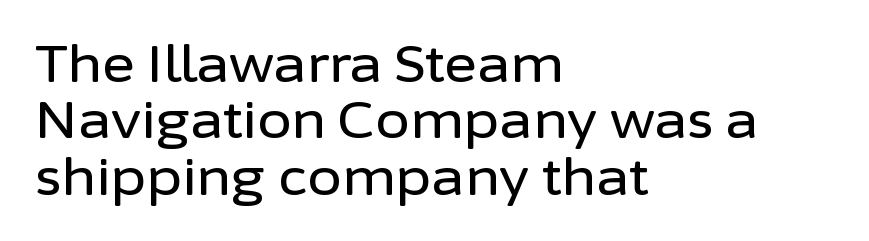
Q: Is the text italic (slanted)? A: No, it is upright.
Q: Is the typeface a serif or a sans-serif typeface? A: Sans-serif.
Q: Is the text underlined? A: No.
Q: How is the paragraph aligned? A: Left-aligned.
Q: Is the spacing between letters normal or unusually wide? A: Normal.
Q: Is the spacing between lines tight, normal or loose? A: Tight.
Q: Width (condensed, normal, or wide)? A: Normal.
Q: Stroke contrast? A: Low.
Q: x-height? A: Medium.
Q: Monospaced? A: No.
